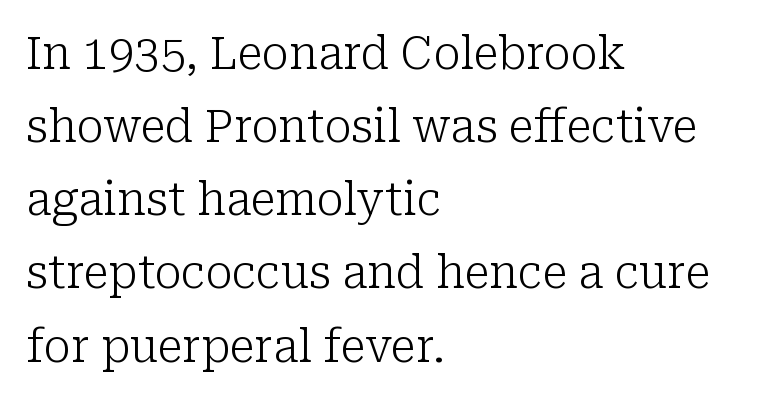
The image shows 46 px light serif type, upright; set left-aligned, normal line spacing (1.59x), normal letter spacing, not underlined; low stroke contrast and a medium x-height.
